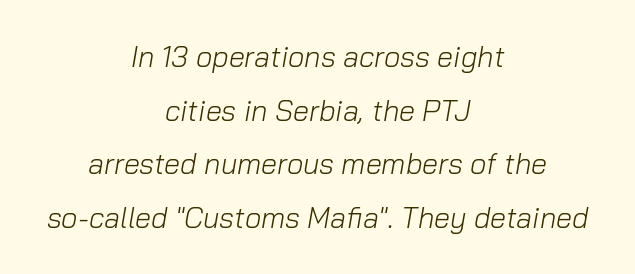
{"italic": "yes", "lean": "right", "slant_degrees": 10, "bold": "no", "weight": "light", "width": "normal", "stroke_contrast": "low", "x_height": "medium", "monospaced": "no", "underline": "no", "align": "center", "line_spacing_ratio": 1.85, "letter_spacing": "normal", "letter_spacing_em": 0.0, "glyph_px": 29}
